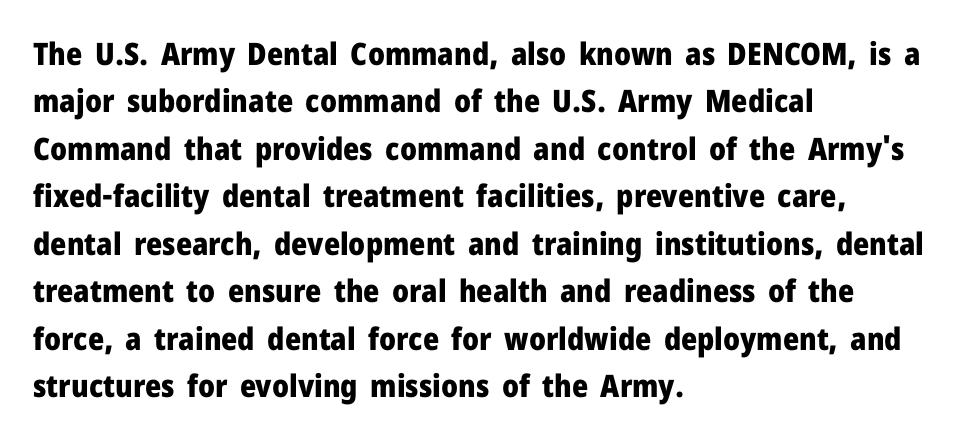
Notice how thick the strokes are: this is what a full bold looks like. How are the letters spaced? Ordinarily, with no added tracking. A roman cut, with each character standing at attention. Reading down the column, the eye jumps a familiar distance to each next line.
